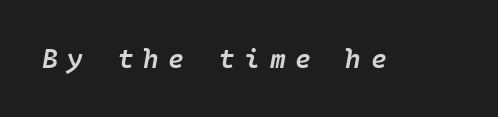
Students, note that the glyphs here are deliberately spaced far apart. A clean baseline with only descenders dipping below it. The typesetting leans somewhat heavy: a semibold. The letters are slanted; this is an italic face.
